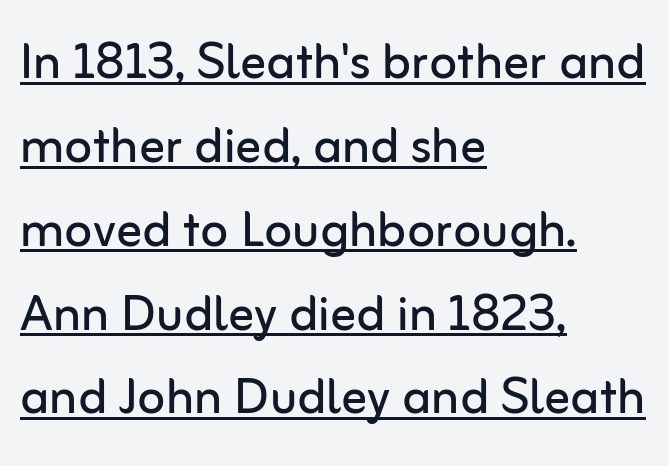
The image shows 64 px regular-weight sans-serif type, upright; set left-aligned, normal line spacing (1.31x), normal letter spacing, underlined; low stroke contrast and a medium x-height.
